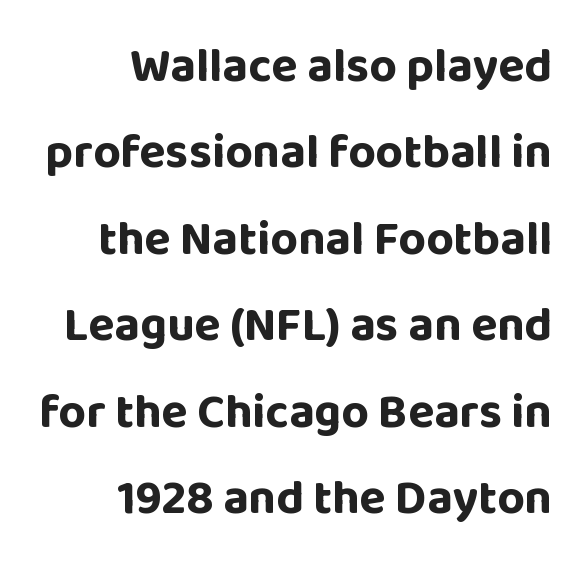
The image shows 48 px bold sans-serif type, upright; set right-aligned, line spacing 1.8x, normal letter spacing, not underlined; low stroke contrast and a large x-height.
